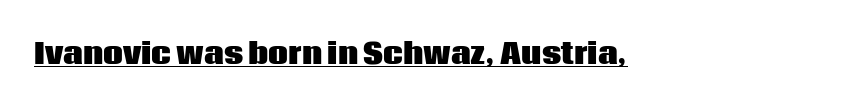
Q: Is the text bold? A: Yes.
Q: Is the text italic (slanted)? A: No, it is upright.
Q: Is the typeface a serif or a sans-serif typeface? A: Sans-serif.
Q: Is the text underlined? A: Yes.
Q: Is the spacing between letters normal or unusually wide? A: Normal.
Q: Width (condensed, normal, or wide)? A: Normal.
Q: Stroke contrast? A: Low.
Q: x-height? A: Large.
Q: Monospaced? A: No.
